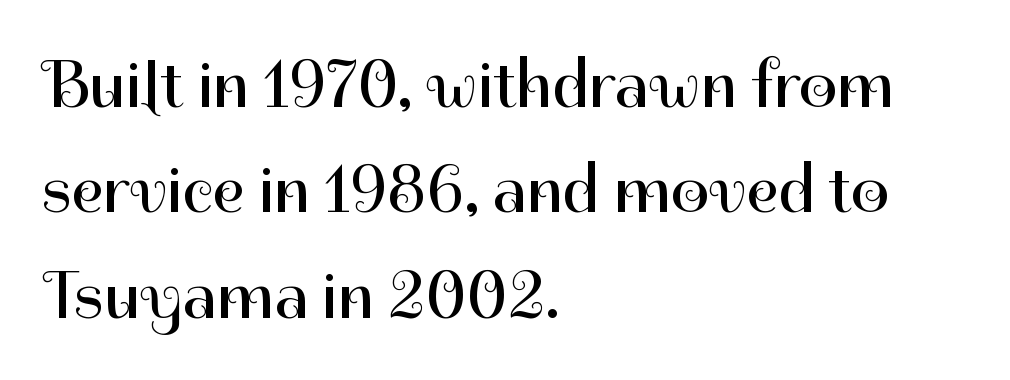
The area under the type is left untouched. Looks like regular typesetting: each glyph gets only the width it needs. Unbolded letterforms with no extra heft. Posture: upright roman. The leading is moderate, giving the passage an even texture.
